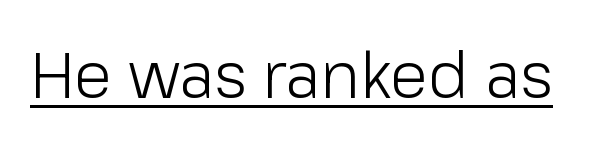
Varying glyph widths throughout — classic text-font behaviour. This reads as an unemphasized weight, regular at the heaviest. Looks like someone drew a line under every word here. Standard letterfit; no display-style spreading of the glyphs. A typesetter would mark this as roman, not italic. Look at the bottom of the vertical strokes: they stop flat, with no serifs.
